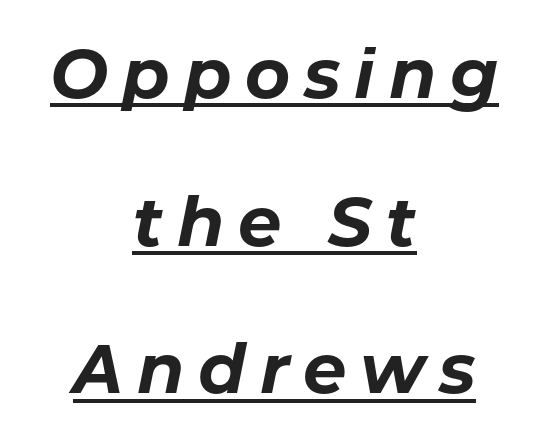
{"italic": "yes", "lean": "right", "slant_degrees": 11, "bold": "yes", "weight": "bold", "width": "normal", "stroke_contrast": "low", "x_height": "medium", "monospaced": "no", "underline": "yes", "align": "center", "line_spacing": "loose", "line_spacing_ratio": 2.14, "letter_spacing": "wide", "letter_spacing_em": 0.2, "glyph_px": 69}
